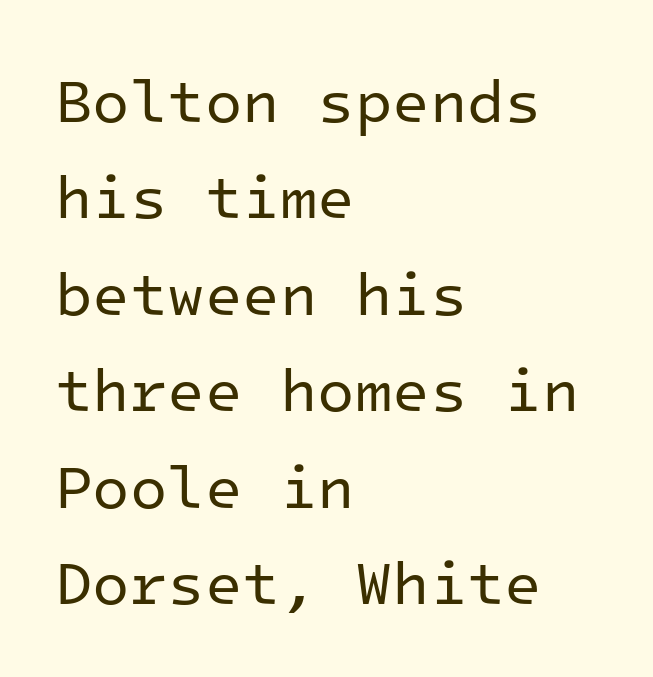
The image shows 61 px regular-weight sans-serif type, upright, monospaced; set left-aligned, normal line spacing (1.58x), normal letter spacing, not underlined; low stroke contrast and a medium x-height.
